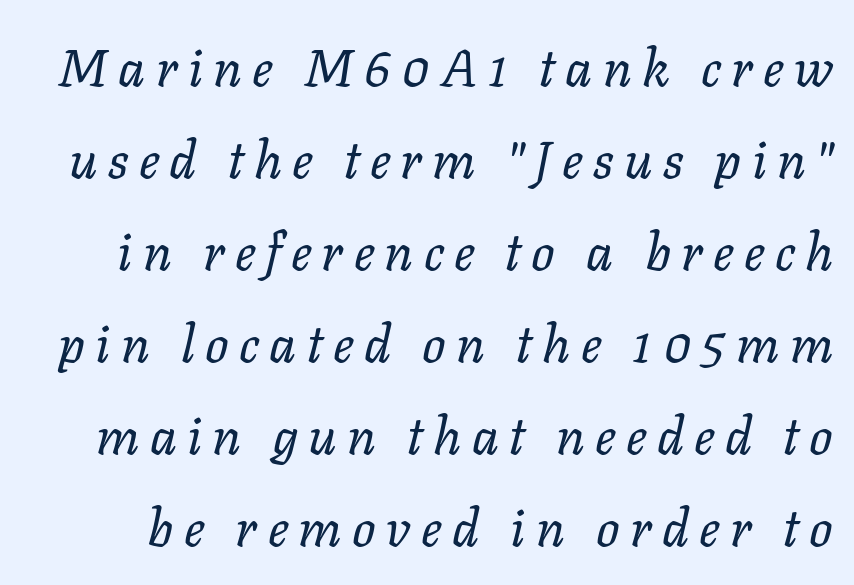
Decoration check: the copy has no underline. A quiet, ordinary-to-light weight characterises the typeface. Here the designer chose a conventional face with non-uniform glyph widths. Designer's note — italics engaged. Here the glyphs are tracked loosely, breaking word shapes into spaced letters.
